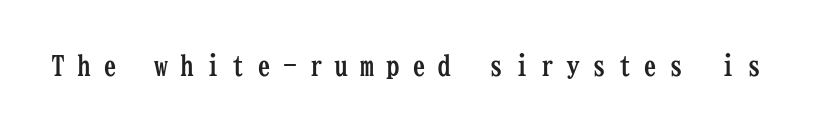
Q: Is the text bold? A: Yes.
Q: Is the text italic (slanted)? A: No, it is upright.
Q: Is the typeface a serif or a sans-serif typeface? A: Serif.
Q: Is the text underlined? A: No.
Q: Is the spacing between letters normal or unusually wide? A: Unusually wide.
Q: Width (condensed, normal, or wide)? A: Condensed.
Q: Stroke contrast? A: Low.
Q: x-height? A: Medium.
Q: Monospaced? A: Yes.
